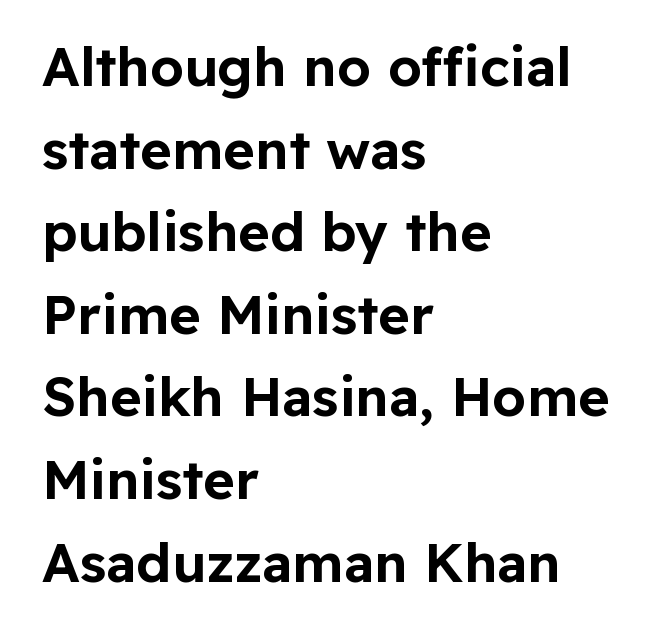
Does the lettering tilt? It doesn't — this is upright. These lines stack with their left ends in a neat column. A typesetter would call this zero additional tracking. Do the characters align in a grid? No, the font is proportional.
